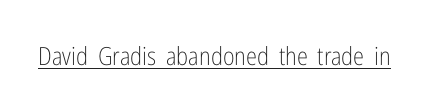
Q: Is the text bold? A: No.
Q: Is the text italic (slanted)? A: No, it is upright.
Q: Is the text underlined? A: Yes.
Q: Is the spacing between letters normal or unusually wide? A: Normal.
